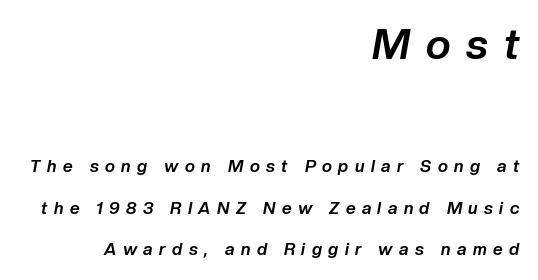
The baseline area is clear. Line spacing here is loose. Italic: yes, the glyphs are oblique. The earlier block is typeset at a bigger size than the later block.
